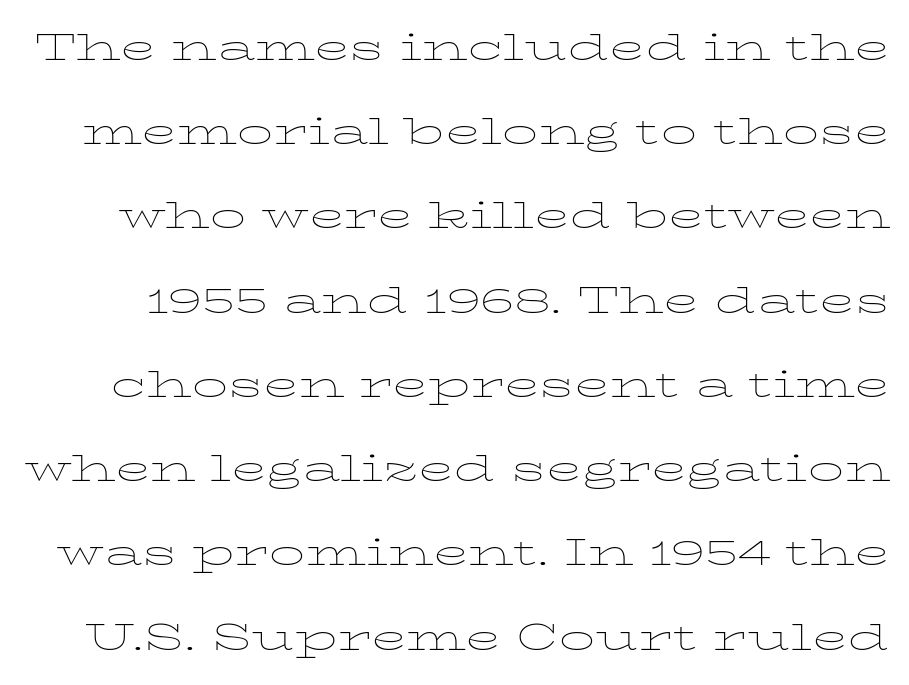
Q: Is the text bold? A: No.
Q: Is the text italic (slanted)? A: No, it is upright.
Q: Is the typeface a serif or a sans-serif typeface? A: Serif.
Q: Is the text underlined? A: No.
Q: Is the spacing between letters normal or unusually wide? A: Normal.
Q: Is the spacing between lines tight, normal or loose? A: Loose.
Q: Width (condensed, normal, or wide)? A: Wide.
Q: Stroke contrast? A: Low.
Q: x-height? A: Medium.
Q: Monospaced? A: No.
